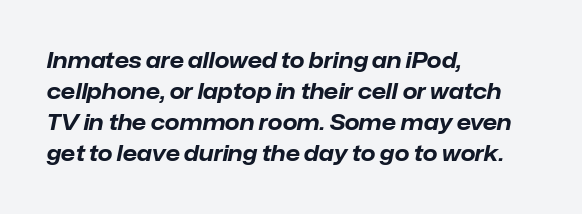
The image shows 21 px bold type, italic (leaning right); set left-aligned, normal line spacing (1.48x), normal letter spacing, not underlined.
